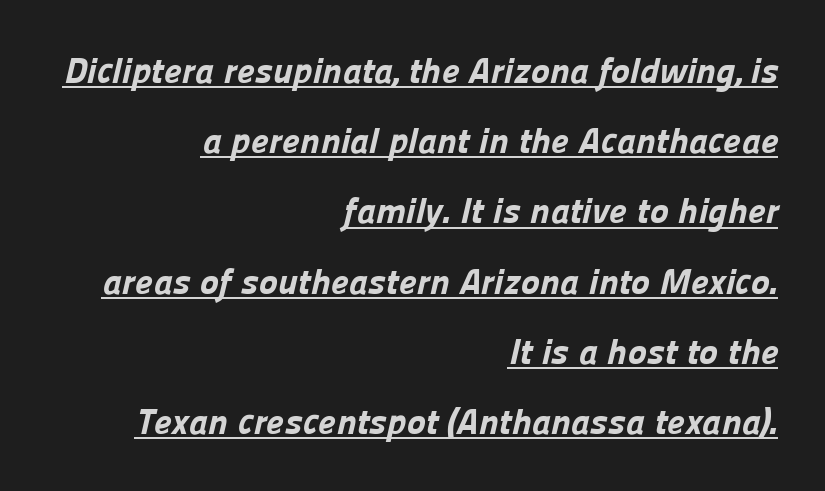
{"serif": "no", "bold": "yes", "weight": "bold", "width": "normal", "stroke_contrast": "low", "x_height": "medium", "monospaced": "no", "underline": "yes", "align": "right", "line_spacing": "loose", "line_spacing_ratio": 1.95, "letter_spacing": "normal", "letter_spacing_em": 0.0, "glyph_px": 36}
